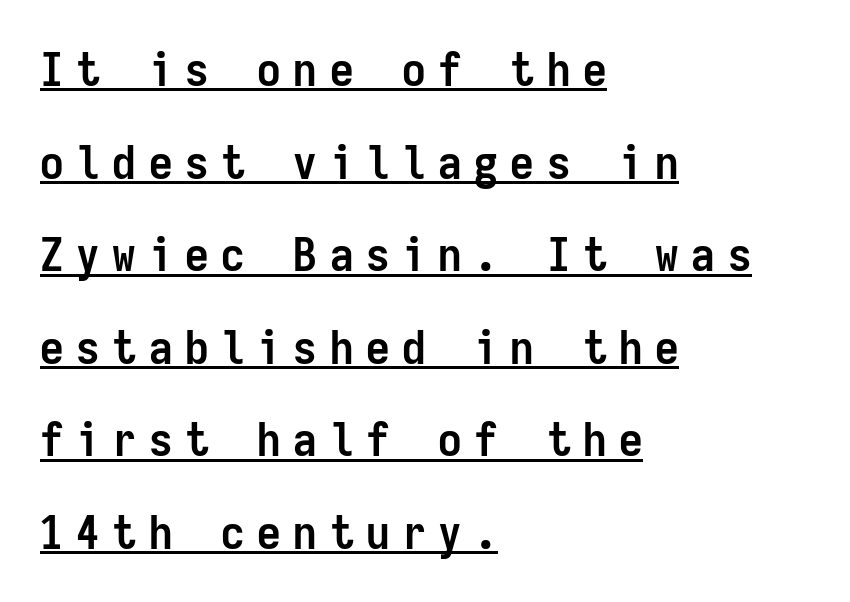
Q: Is the text bold? A: Yes.
Q: Is the text italic (slanted)? A: No, it is upright.
Q: Is the typeface a serif or a sans-serif typeface? A: Sans-serif.
Q: Is the text underlined? A: Yes.
Q: How is the paragraph aligned? A: Left-aligned.
Q: Is the spacing between letters normal or unusually wide? A: Unusually wide.
Q: Is the spacing between lines tight, normal or loose? A: Loose.
Q: Width (condensed, normal, or wide)? A: Condensed.
Q: Stroke contrast? A: Low.
Q: x-height? A: Medium.
Q: Monospaced? A: Yes.
